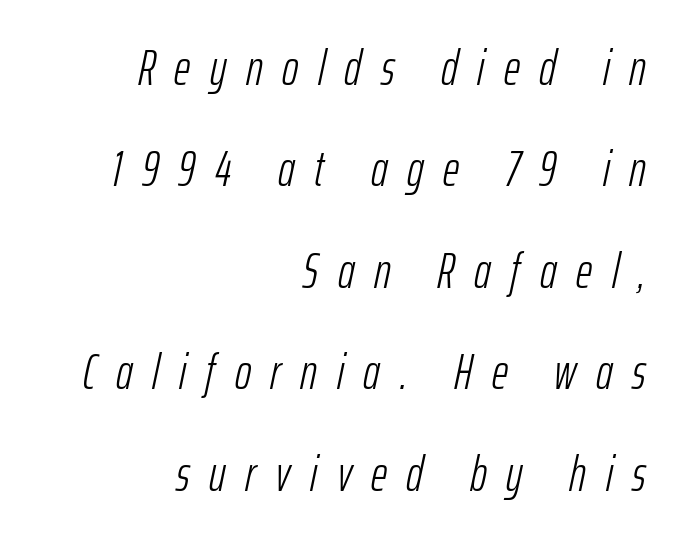
{"italic": "yes", "lean": "right", "slant_degrees": 12, "bold": "no", "weight": "light", "width": "condensed", "stroke_contrast": "low", "x_height": "medium", "monospaced": "no", "underline": "no", "align": "right", "line_spacing": "loose", "line_spacing_ratio": 2.03, "letter_spacing": "wide", "letter_spacing_em": 0.39, "glyph_px": 50}
